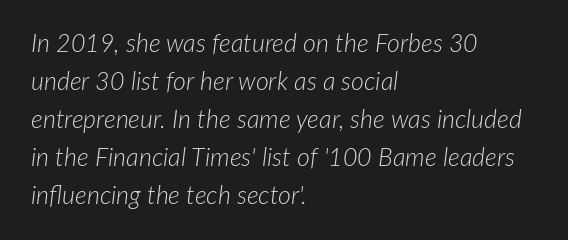
{"italic": "yes", "lean": "right", "slant_degrees": 7, "bold": "no", "underline": "no", "align": "left", "line_spacing": "normal", "line_spacing_ratio": 1.52, "letter_spacing": "normal", "letter_spacing_em": 0.0, "glyph_px": 25}
